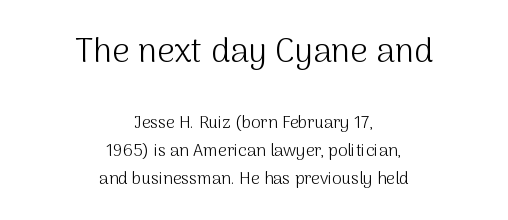
{"serif": "no", "italic": "no", "bold": "no", "weight": "light", "width": "normal", "stroke_contrast": "medium", "x_height": "medium", "monospaced": "no", "underline": "no", "align": "center", "line_spacing": "normal", "line_spacing_ratio": 1.66, "letter_spacing": "normal", "letter_spacing_em": 0.0, "larger_block": "first", "size_ratio": 2.0, "glyph_px": 34}
